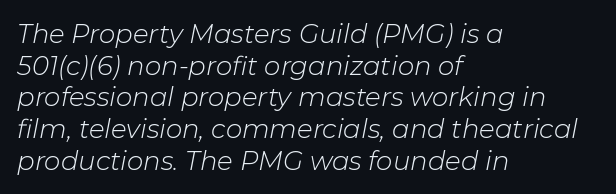
The image shows 26 px text type, italic (leaning right); set left-aligned, line spacing 1.22x, normal letter spacing, not underlined.
